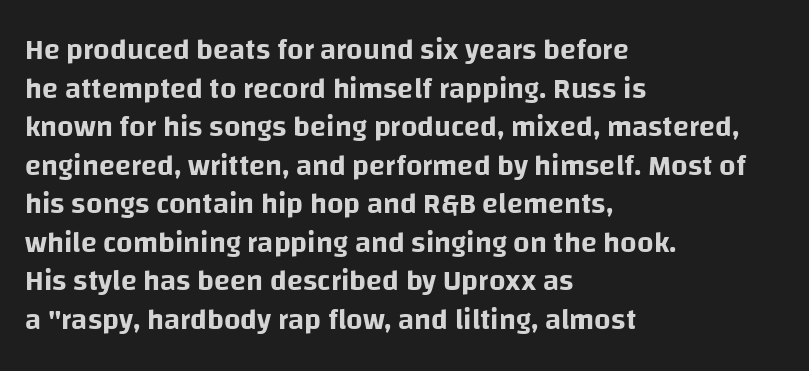
The image shows 29 px sans-serif type, upright; set left-aligned, normal line spacing (1.33x), normal letter spacing, not underlined; low stroke contrast and a large x-height.
